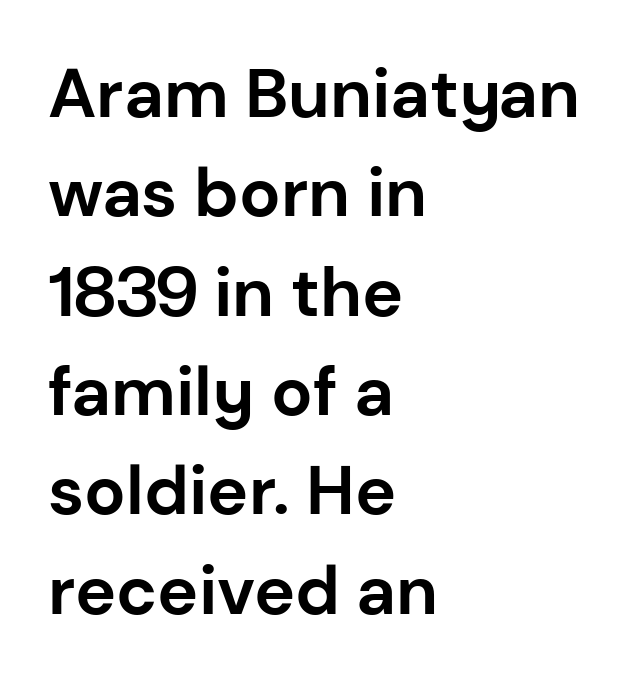
{"serif": "no", "italic": "no", "bold": "yes", "weight": "bold", "width": "normal", "stroke_contrast": "low", "x_height": "medium", "monospaced": "no", "underline": "no", "align": "left", "line_spacing": "normal", "line_spacing_ratio": 1.44, "letter_spacing": "normal", "letter_spacing_em": 0.0, "glyph_px": 69}
